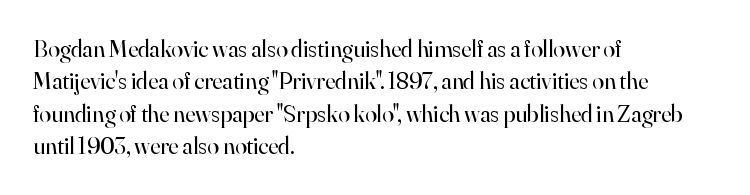
{"italic": "no", "bold": "no", "underline": "no", "align": "left", "line_spacing": "normal", "line_spacing_ratio": 1.35, "letter_spacing": "normal", "letter_spacing_em": 0.0, "glyph_px": 24}
